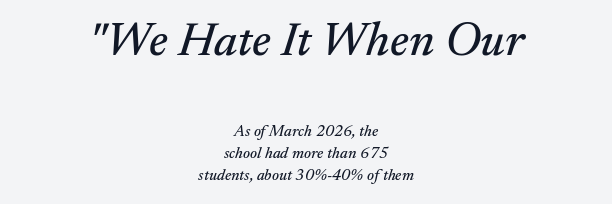
{"serif": "yes", "italic": "yes", "lean": "right", "slant_degrees": 17, "width": "normal", "stroke_contrast": "medium", "x_height": "small", "monospaced": "no", "underline": "no", "align": "center", "line_spacing": "normal", "line_spacing_ratio": 1.38, "letter_spacing": "normal", "letter_spacing_em": 0.0, "larger_block": "first", "size_ratio": 3.0, "glyph_px": 48}
